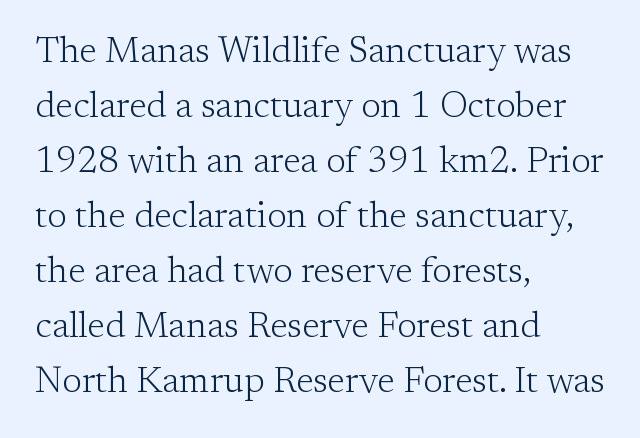
The image shows 36 px light serif type, upright; set left-aligned, normal line spacing (1.53x), normal letter spacing, not underlined; low stroke contrast and a medium x-height.
